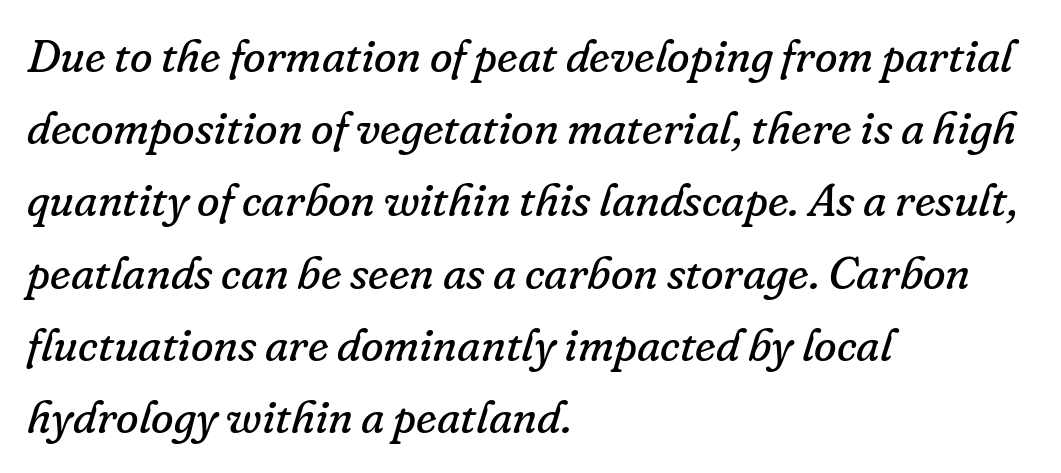
Q: Is the text bold? A: No.
Q: Is the text italic (slanted)? A: Yes, it leans right by about 16 degrees.
Q: Is the typeface a serif or a sans-serif typeface? A: Serif.
Q: Is the text underlined? A: No.
Q: How is the paragraph aligned? A: Left-aligned.
Q: Is the spacing between letters normal or unusually wide? A: Normal.
Q: Is the spacing between lines tight, normal or loose? A: Normal.
Q: Width (condensed, normal, or wide)? A: Normal.
Q: Stroke contrast? A: Low.
Q: x-height? A: Small.
Q: Monospaced? A: No.
